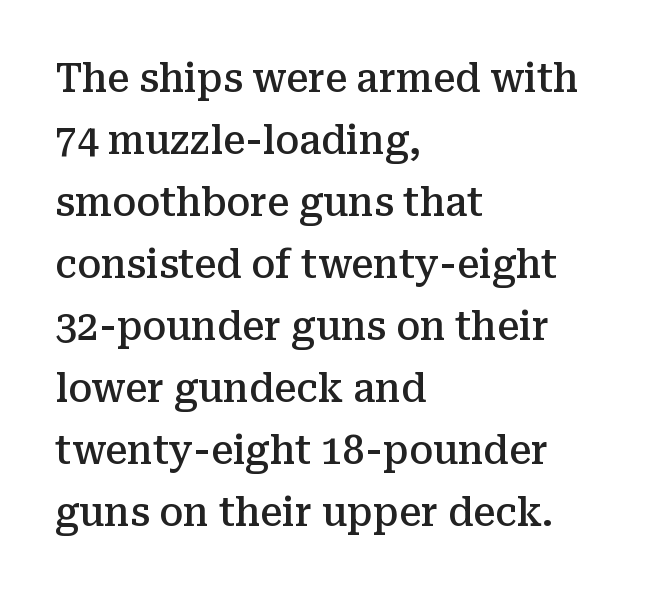
{"serif": "yes", "italic": "no", "bold": "semi", "weight": "semibold", "width": "normal", "stroke_contrast": "medium", "x_height": "medium", "monospaced": "no", "underline": "no", "align": "left", "line_spacing": "normal", "line_spacing_ratio": 1.59, "letter_spacing": "normal", "letter_spacing_em": 0.0, "glyph_px": 39}
